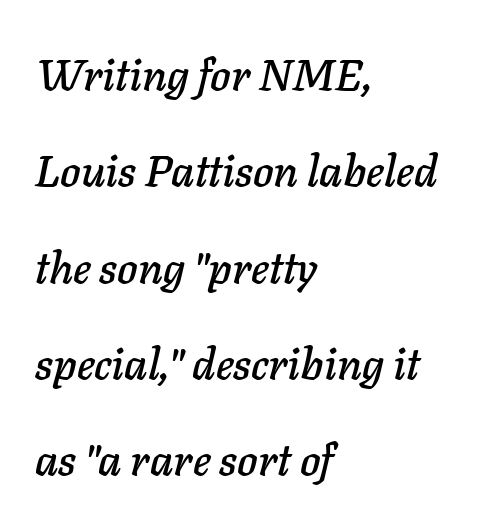
The rendering anchors every line to the left-hand side. You could not count columns in this text — the font is proportionally spaced. Check under the words: just untouched page. Letter spacing: default. Characters are canted at an angle relative to the baseline's perpendicular.
